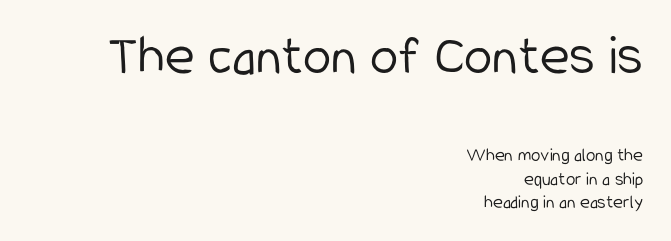
Q: Is the text bold? A: No.
Q: Is the text italic (slanted)? A: No, it is upright.
Q: Is the typeface a serif or a sans-serif typeface? A: Sans-serif.
Q: Is the text underlined? A: No.
Q: How is the paragraph aligned? A: Right-aligned.
Q: Is the spacing between letters normal or unusually wide? A: Normal.
Q: Is the spacing between lines tight, normal or loose? A: Normal.
Q: Which block of text is set in a larger size, the first (top) or the second (bottom)? A: The first (top) one.
Q: Width (condensed, normal, or wide)? A: Condensed.
Q: Stroke contrast? A: Low.
Q: x-height? A: Medium.
Q: Monospaced? A: No.
